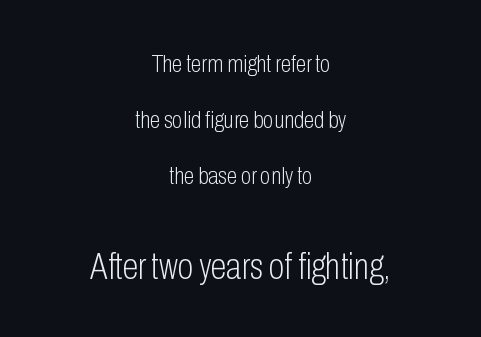
This sample uses plain, unmodified letter spacing. Type without underlining. The paragraph has two soft edges and a firm central axis. Caption: upper text group reduced, lower text group enlarged. The font is comparable to plain body text, perhaps lighter. No feet cap the strokes, marking this as sans-serif type.
